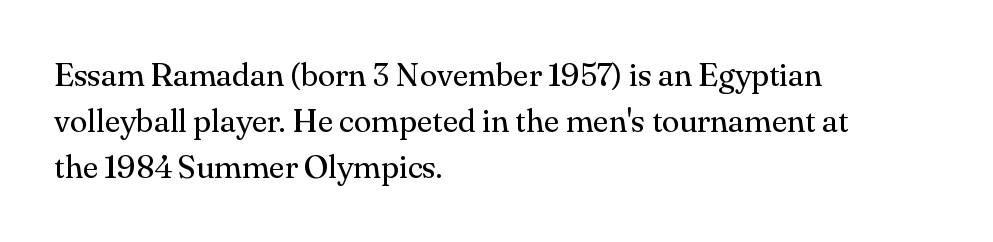
{"serif": "yes", "italic": "no", "bold": "no", "weight": "regular", "width": "normal", "stroke_contrast": "medium", "x_height": "small", "monospaced": "no", "underline": "no", "align": "left", "line_spacing": "normal", "line_spacing_ratio": 1.44, "letter_spacing": "normal", "letter_spacing_em": 0.0, "glyph_px": 32}
